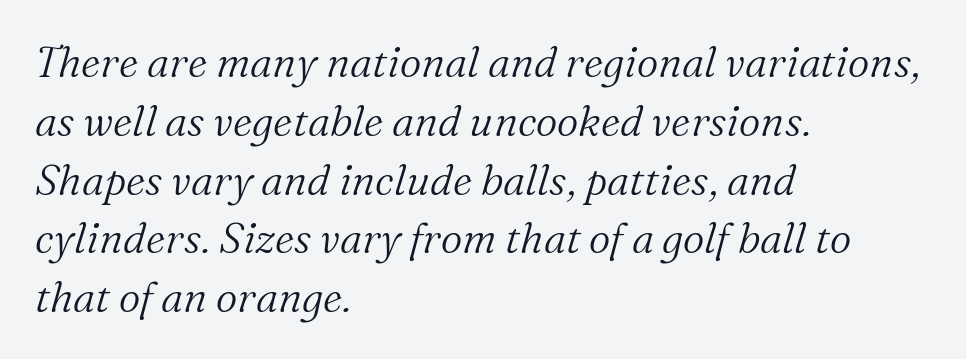
Standard letterfit; no display-style spreading of the glyphs. The lines in this sample share a left origin and differ only in where they stop. Yep, that's italic — everything's leaning. Letters have the restrained weight of plain body copy at most.
